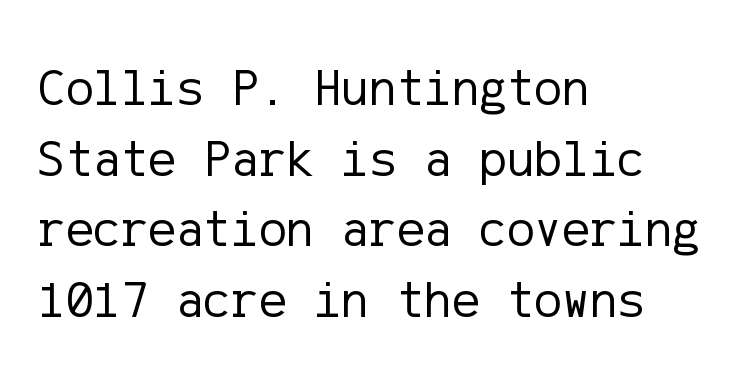
Spacing between characters is what you'd get straight out of the box. This sample uses an upright cut, with every glyph sitting square on the baseline. Stem width sits at or under what a default text font uses. Where is the straight margin? On the left. Underline: absent.
